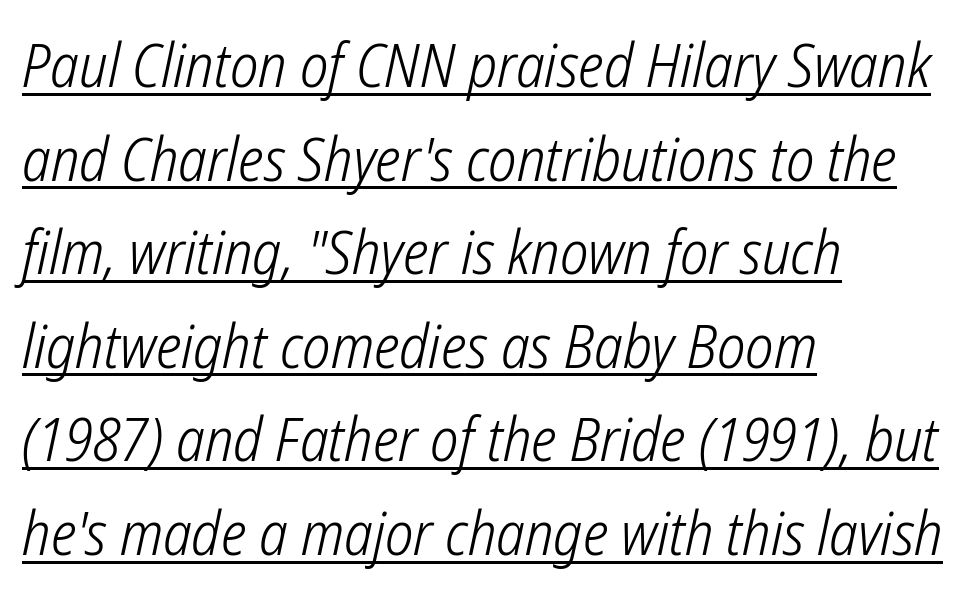
{"serif": "no", "bold": "no", "weight": "light", "width": "condensed", "stroke_contrast": "low", "x_height": "medium", "monospaced": "no", "underline": "yes", "align": "left", "line_spacing": "normal", "line_spacing_ratio": 1.56, "letter_spacing": "normal", "letter_spacing_em": 0.0, "glyph_px": 60}
